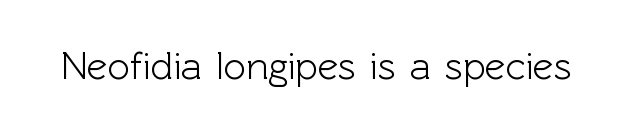
Clear beneath every line of the passage. It's the straight-up-and-down kind of type. You could not count columns in this text — the font is proportionally spaced. The type family on display is of the sans-serif kind. Words appear dense and cohesive because spacing is normal.
